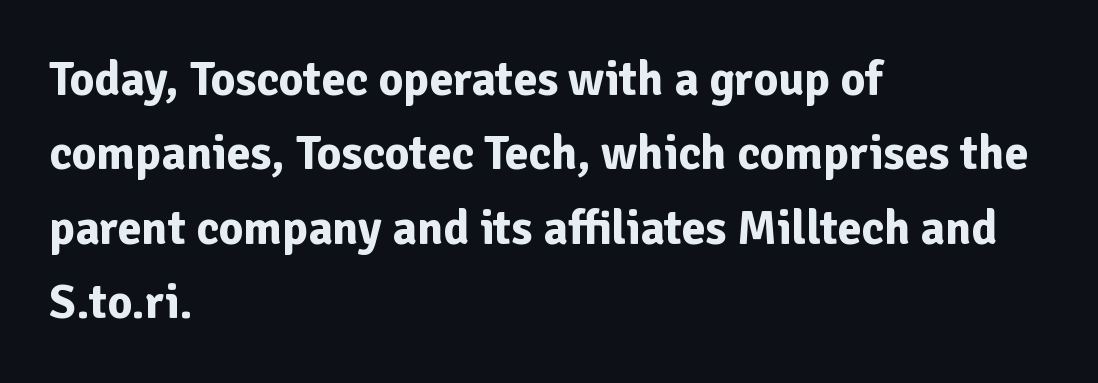
Q: Is the text bold? A: Yes.
Q: Is the text italic (slanted)? A: No, it is upright.
Q: Is the typeface a serif or a sans-serif typeface? A: Sans-serif.
Q: Is the text underlined? A: No.
Q: How is the paragraph aligned? A: Left-aligned.
Q: Is the spacing between letters normal or unusually wide? A: Normal.
Q: Is the spacing between lines tight, normal or loose? A: Normal.
Q: Width (condensed, normal, or wide)? A: Normal.
Q: Stroke contrast? A: Low.
Q: x-height? A: Medium.
Q: Monospaced? A: No.
